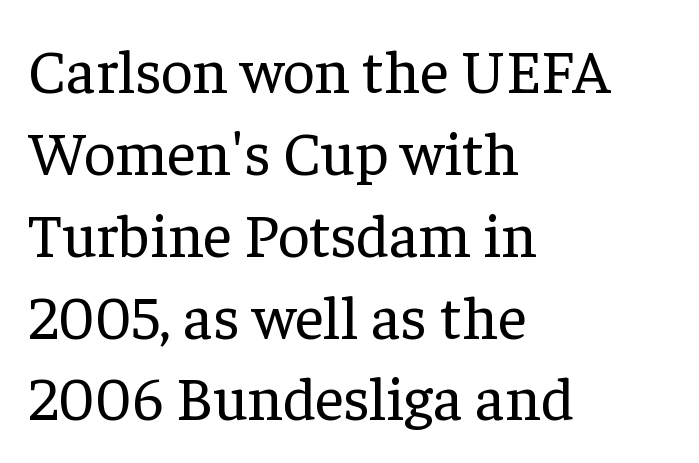
Q: Is the text bold? A: No.
Q: Is the text italic (slanted)? A: No, it is upright.
Q: Is the typeface a serif or a sans-serif typeface? A: Serif.
Q: Is the text underlined? A: No.
Q: How is the paragraph aligned? A: Left-aligned.
Q: Is the spacing between letters normal or unusually wide? A: Normal.
Q: Is the spacing between lines tight, normal or loose? A: Normal.
Q: Width (condensed, normal, or wide)? A: Normal.
Q: Stroke contrast? A: Low.
Q: x-height? A: Medium.
Q: Monospaced? A: No.
